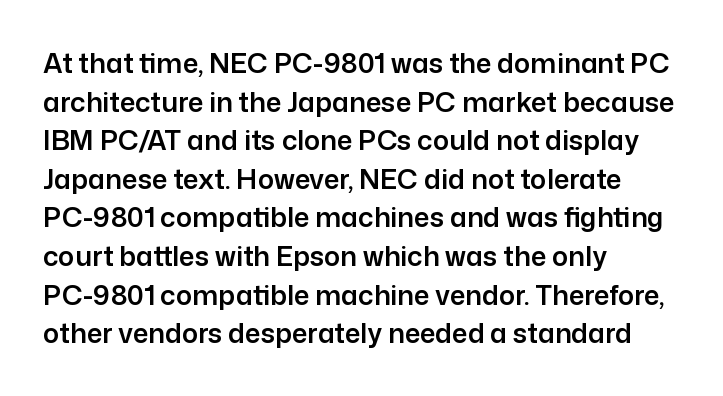
The image shows 27 px text type, upright; set left-aligned, normal line spacing (1.43x), normal letter spacing, not underlined.
